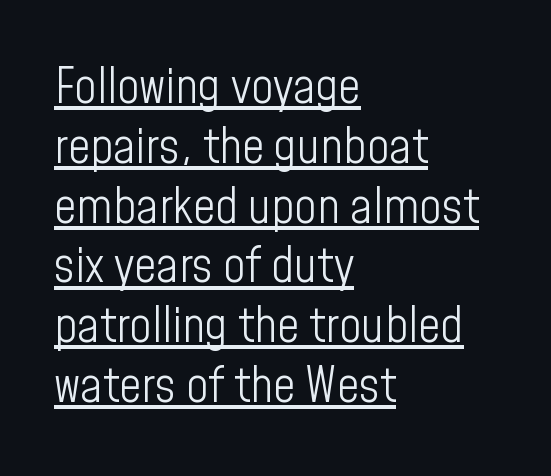
Typographically, this falls in the sans-serif category. These lines are set flush left with a ragged right edge. This reads as an unemphasized weight, regular at the heaviest. Each word holds together tightly as a unit, with standard inter-letter gaps. Does the lettering tilt? It doesn't — this is upright. The rendering uses natural spacing where letterforms have individual widths.
